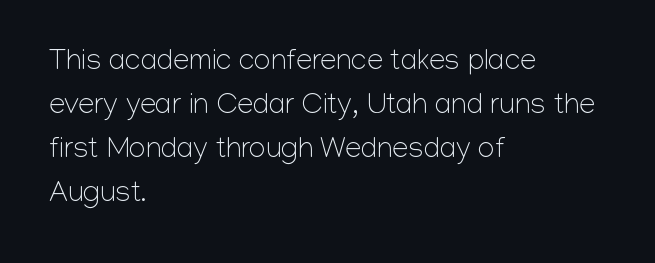
{"serif": "no", "italic": "no", "bold": "no", "weight": "light", "width": "normal", "stroke_contrast": "low", "x_height": "medium", "monospaced": "no", "underline": "no", "align": "left", "line_spacing": "normal", "line_spacing_ratio": 1.52, "letter_spacing": "normal", "letter_spacing_em": 0.0, "glyph_px": 29}
